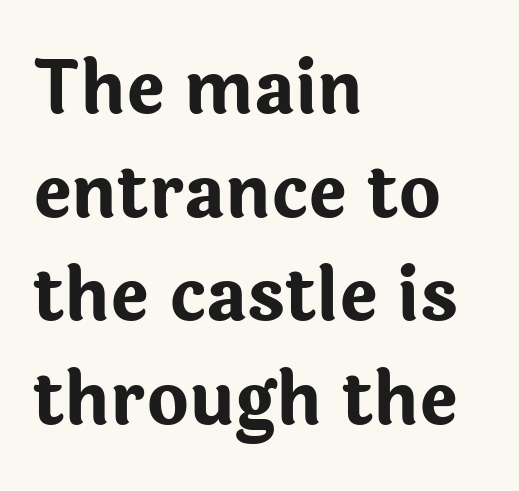
Q: Is the text bold? A: Yes.
Q: Is the text italic (slanted)? A: No, it is upright.
Q: Is the typeface a serif or a sans-serif typeface? A: Sans-serif.
Q: Is the text underlined? A: No.
Q: How is the paragraph aligned? A: Left-aligned.
Q: Is the spacing between letters normal or unusually wide? A: Normal.
Q: Is the spacing between lines tight, normal or loose? A: Normal.
Q: Width (condensed, normal, or wide)? A: Normal.
Q: Stroke contrast? A: Low.
Q: x-height? A: Medium.
Q: Monospaced? A: No.
